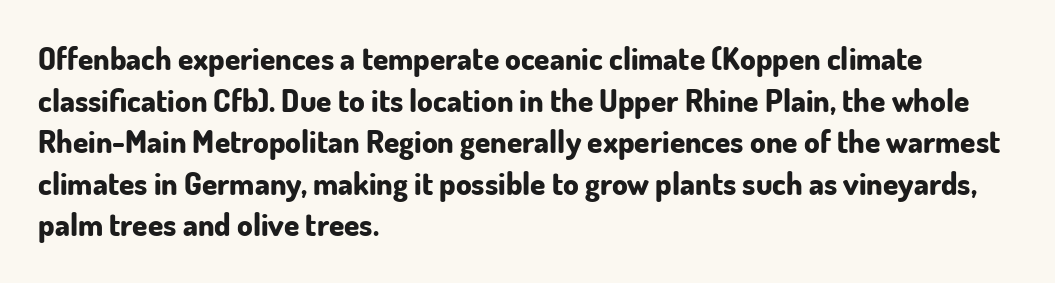
The rendering uses a bold face; every stroke is thick and dark. Spacing verdict: proportional, widths tailored to each character. The designer went with a sans here, leaving each stem footless. A typesetter would mark this as roman, not italic.
